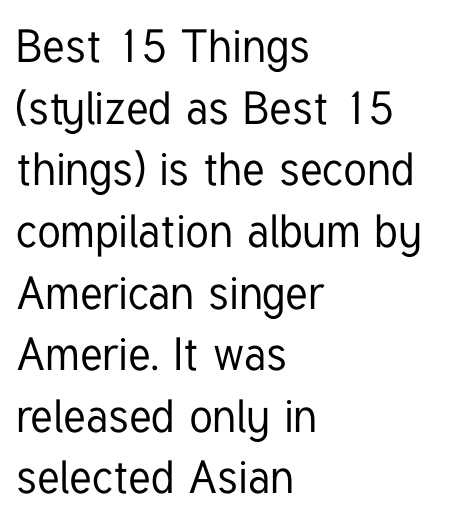
Q: Is the text italic (slanted)? A: No, it is upright.
Q: Is the typeface a serif or a sans-serif typeface? A: Sans-serif.
Q: Is the text underlined? A: No.
Q: How is the paragraph aligned? A: Left-aligned.
Q: Is the spacing between letters normal or unusually wide? A: Normal.
Q: Is the spacing between lines tight, normal or loose? A: Normal.
Q: Width (condensed, normal, or wide)? A: Condensed.
Q: Stroke contrast? A: Low.
Q: x-height? A: Medium.
Q: Monospaced? A: No.
